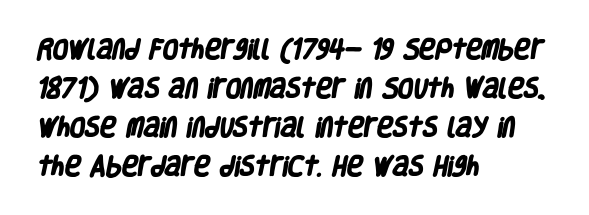
The image shows 22 px bold type; set left-aligned, line spacing 1.78x, normal letter spacing, not underlined.
